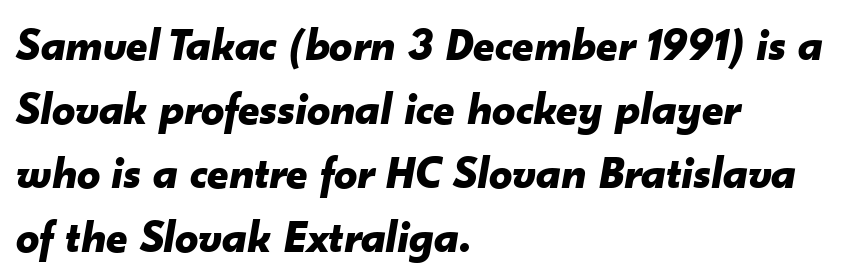
Q: Is the text bold? A: Yes.
Q: Is the text italic (slanted)? A: Yes, it leans right by about 10 degrees.
Q: Is the text underlined? A: No.
Q: How is the paragraph aligned? A: Left-aligned.
Q: Is the spacing between letters normal or unusually wide? A: Normal.
Q: Is the spacing between lines tight, normal or loose? A: Normal.
Q: Width (condensed, normal, or wide)? A: Normal.
Q: Stroke contrast? A: Low.
Q: x-height? A: Small.
Q: Monospaced? A: No.
